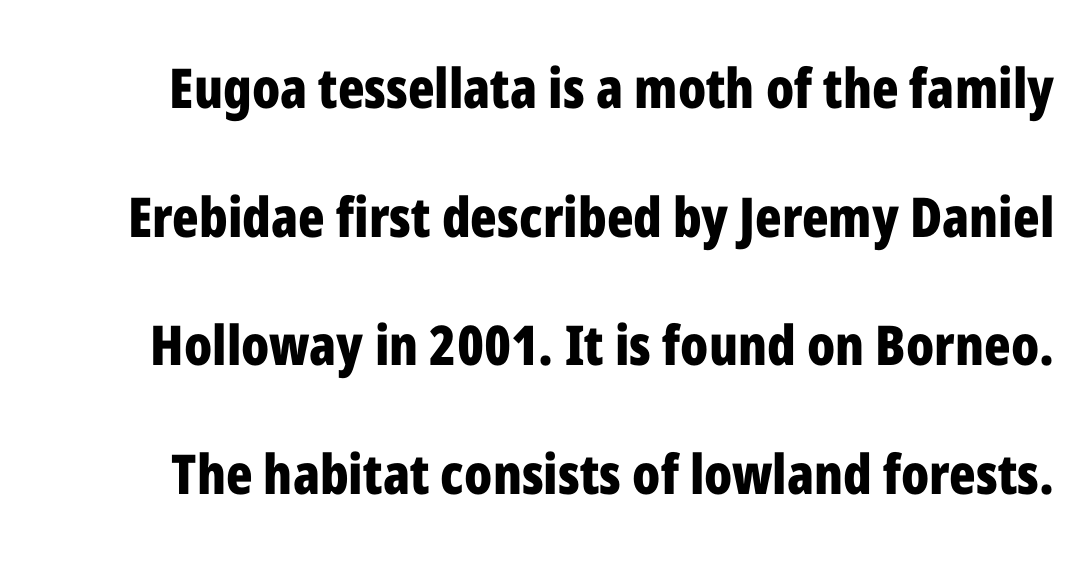
Q: Is the text bold? A: Yes.
Q: Is the text italic (slanted)? A: No, it is upright.
Q: Is the typeface a serif or a sans-serif typeface? A: Sans-serif.
Q: Is the text underlined? A: No.
Q: Is the spacing between letters normal or unusually wide? A: Normal.
Q: Is the spacing between lines tight, normal or loose? A: Loose.
Q: Width (condensed, normal, or wide)? A: Condensed.
Q: Stroke contrast? A: Low.
Q: x-height? A: Medium.
Q: Monospaced? A: No.
